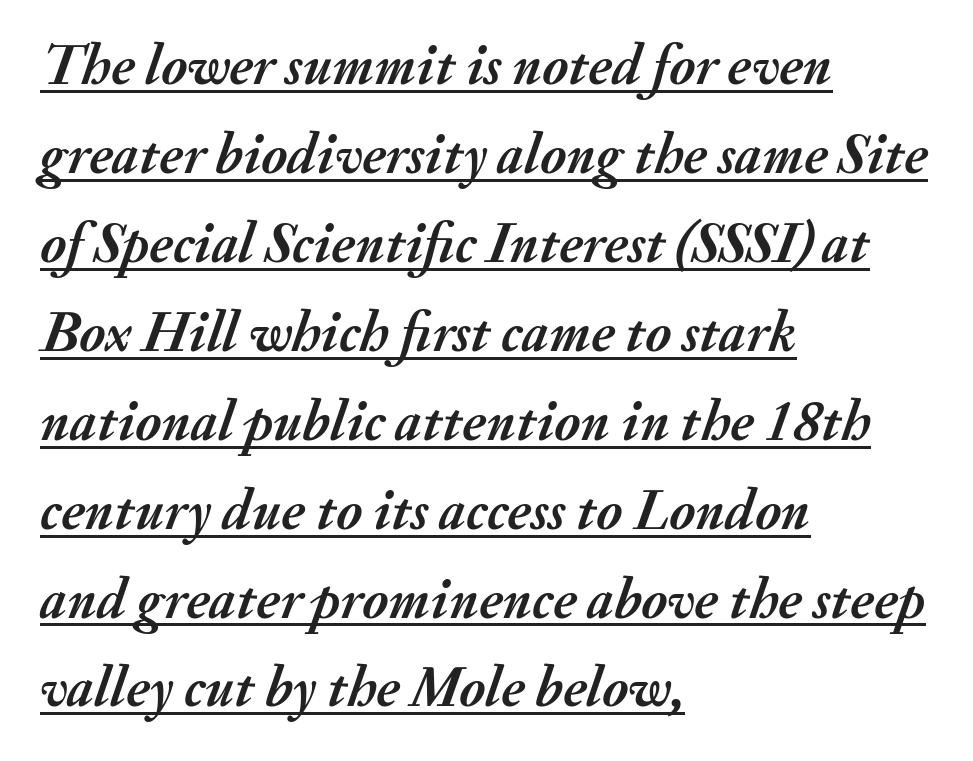
Q: Is the text bold? A: Yes.
Q: Is the text italic (slanted)? A: Yes, it leans right by about 20 degrees.
Q: Is the text underlined? A: Yes.
Q: How is the paragraph aligned? A: Left-aligned.
Q: Is the spacing between letters normal or unusually wide? A: Normal.
Q: Is the spacing between lines tight, normal or loose? A: Normal.
Q: Width (condensed, normal, or wide)? A: Normal.
Q: Stroke contrast? A: Medium.
Q: x-height? A: Small.
Q: Monospaced? A: No.
